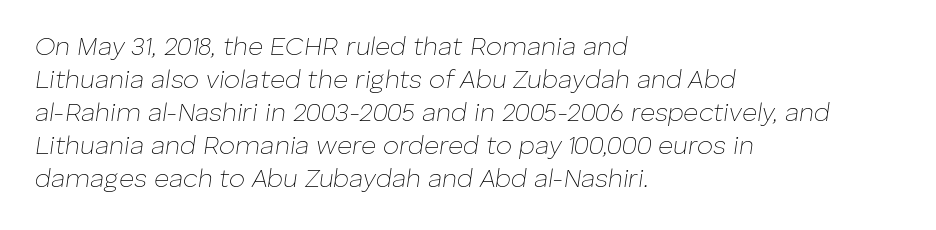
The image shows 26 px text type, italic (leaning right); set left-aligned, normal line spacing (1.27x), normal letter spacing, not underlined.
